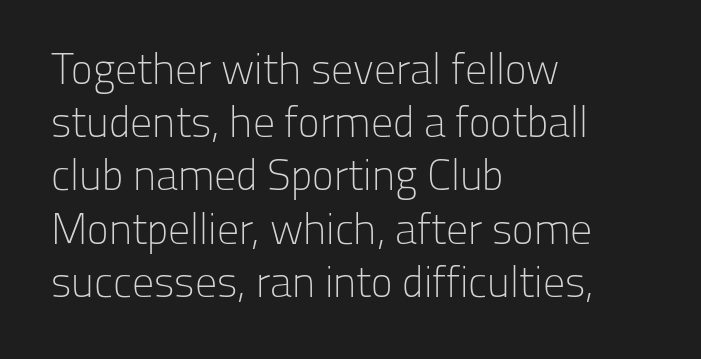
{"serif": "no", "italic": "no", "bold": "no", "weight": "light", "width": "normal", "stroke_contrast": "low", "x_height": "medium", "monospaced": "no", "underline": "no", "align": "left", "line_spacing_ratio": 1.21, "letter_spacing": "normal", "letter_spacing_em": 0.0, "glyph_px": 44}
